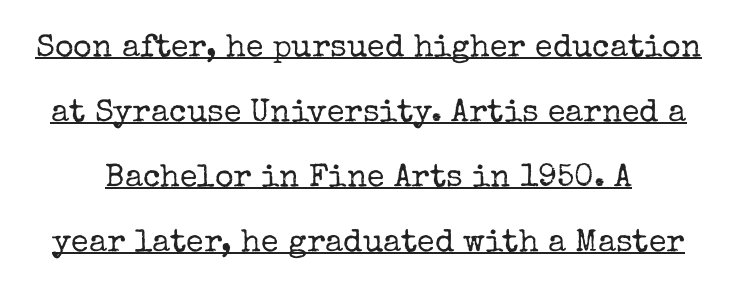
The image shows 32 px regular-weight serif type, upright; set loose line spacing (2.03x), normal letter spacing, underlined; low stroke contrast and a medium x-height.
